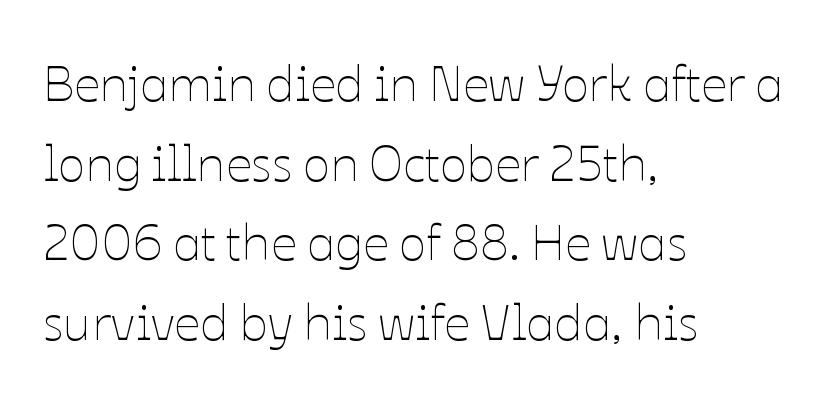
Proportional: the letters do not fall into vertical columns. Posture: vertical. The lines are quadded left. The lines sit at an ordinary, default distance from one another.
